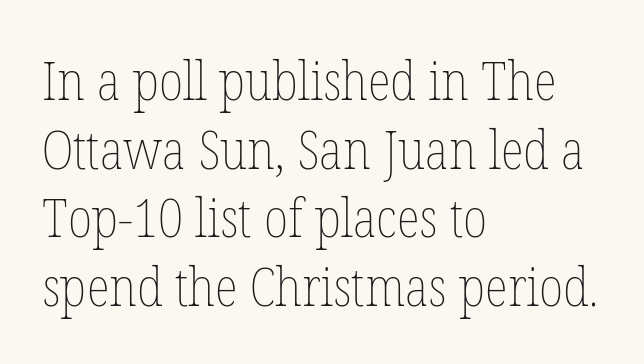
Q: Is the text bold? A: No.
Q: Is the text italic (slanted)? A: No, it is upright.
Q: Is the text underlined? A: No.
Q: How is the paragraph aligned? A: Left-aligned.
Q: Is the spacing between letters normal or unusually wide? A: Normal.
Q: Is the spacing between lines tight, normal or loose? A: Normal.
Q: Width (condensed, normal, or wide)? A: Condensed.
Q: Stroke contrast? A: Low.
Q: x-height? A: Medium.
Q: Monospaced? A: No.
